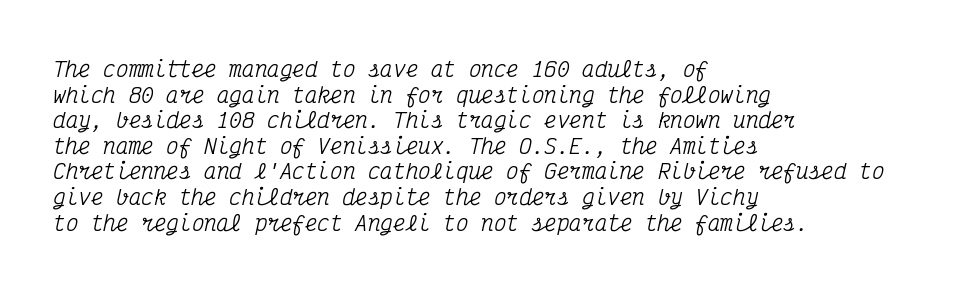
Each row of text sits above clean, open space. Notice how the passage keeps a crisp vertical edge on the left only. Looking at the ascenders, they clearly lean. Look at the tracking — it's just the regular setting, nothing added.
